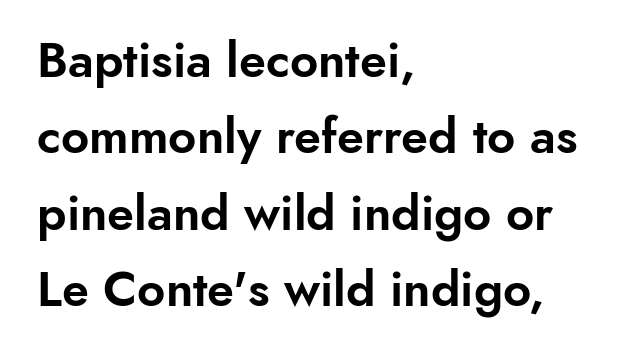
Q: Is the text italic (slanted)? A: No, it is upright.
Q: Is the typeface a serif or a sans-serif typeface? A: Sans-serif.
Q: Is the text underlined? A: No.
Q: How is the paragraph aligned? A: Left-aligned.
Q: Is the spacing between letters normal or unusually wide? A: Normal.
Q: Is the spacing between lines tight, normal or loose? A: Normal.
Q: Width (condensed, normal, or wide)? A: Normal.
Q: Stroke contrast? A: Low.
Q: x-height? A: Small.
Q: Monospaced? A: No.
